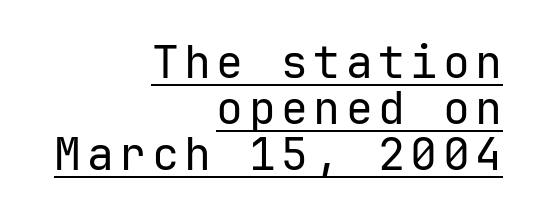
Q: Is the text bold? A: No.
Q: Is the text italic (slanted)? A: No, it is upright.
Q: Is the typeface a serif or a sans-serif typeface? A: Sans-serif.
Q: Is the text underlined? A: Yes.
Q: How is the paragraph aligned? A: Right-aligned.
Q: Is the spacing between lines tight, normal or loose? A: Tight.
Q: Width (condensed, normal, or wide)? A: Normal.
Q: Stroke contrast? A: Low.
Q: x-height? A: Medium.
